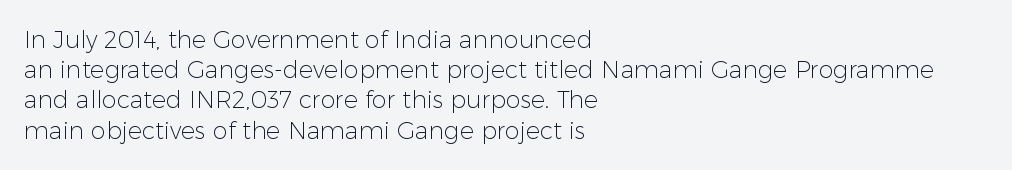
The weight would be labelled regular, book, light, or lighter still. Every stem runs plumb, perpendicular to the baseline. Descender tails drop into unmarked territory. One glance says typical: line gaps are just what's usual.
